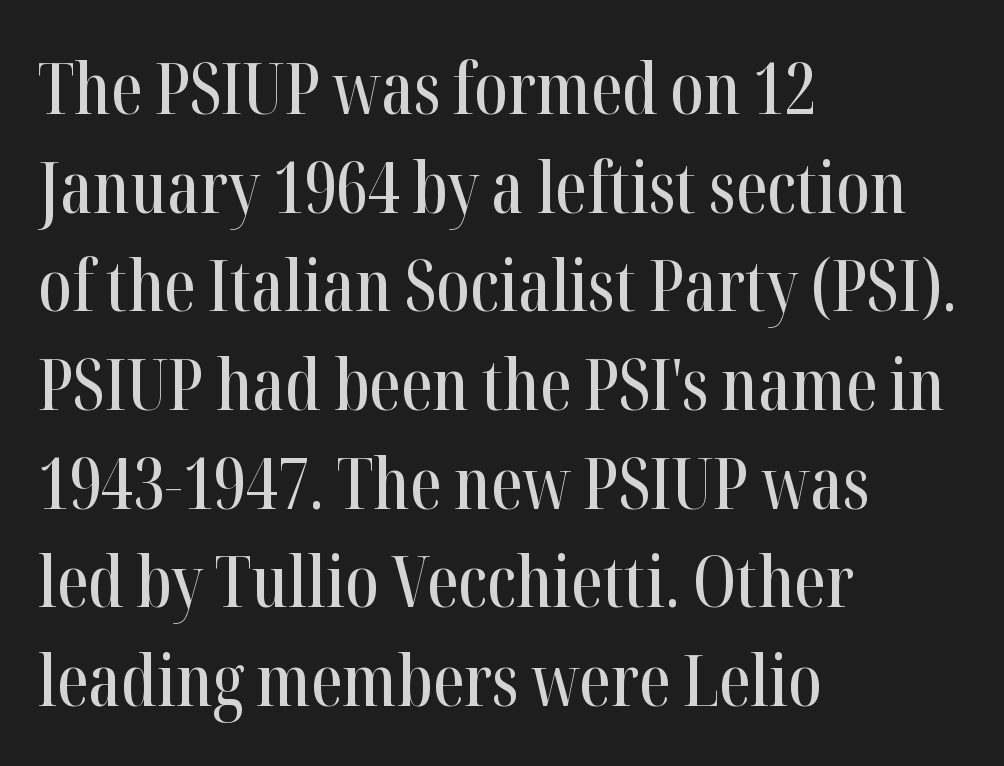
{"serif": "yes", "italic": "no", "width": "condensed", "stroke_contrast": "high", "x_height": "medium", "monospaced": "no", "underline": "no", "align": "left", "line_spacing": "normal", "line_spacing_ratio": 1.39, "letter_spacing": "normal", "letter_spacing_em": 0.0, "glyph_px": 71}
